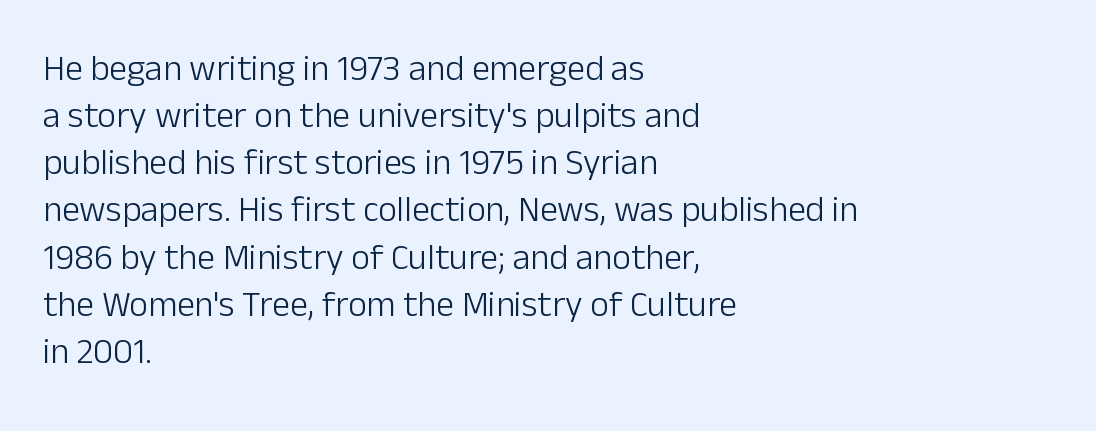
Q: Is the text bold? A: No.
Q: Is the text italic (slanted)? A: No, it is upright.
Q: Is the typeface a serif or a sans-serif typeface? A: Sans-serif.
Q: Is the text underlined? A: No.
Q: How is the paragraph aligned? A: Left-aligned.
Q: Is the spacing between letters normal or unusually wide? A: Normal.
Q: Is the spacing between lines tight, normal or loose? A: Normal.
Q: Width (condensed, normal, or wide)? A: Normal.
Q: Stroke contrast? A: Low.
Q: x-height? A: Medium.
Q: Monospaced? A: No.
